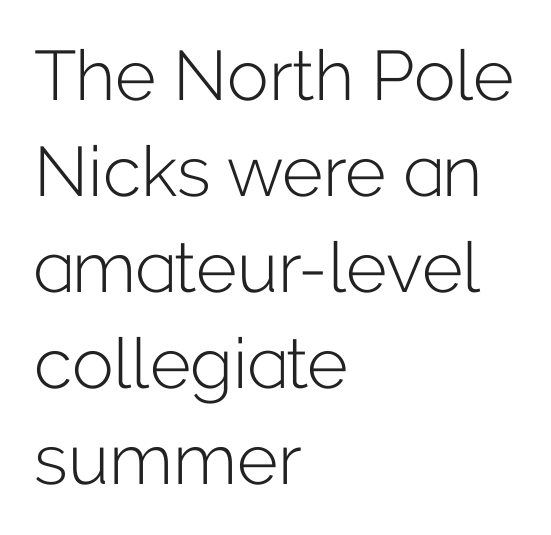
Q: Is the text bold? A: No.
Q: Is the text italic (slanted)? A: No, it is upright.
Q: Is the typeface a serif or a sans-serif typeface? A: Sans-serif.
Q: Is the text underlined? A: No.
Q: How is the paragraph aligned? A: Left-aligned.
Q: Is the spacing between letters normal or unusually wide? A: Normal.
Q: Is the spacing between lines tight, normal or loose? A: Normal.
Q: Width (condensed, normal, or wide)? A: Normal.
Q: Stroke contrast? A: Low.
Q: x-height? A: Medium.
Q: Monospaced? A: No.
